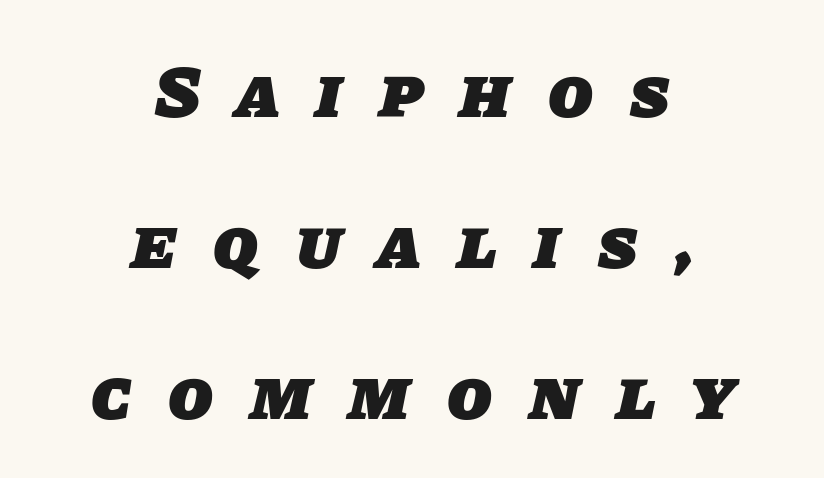
{"bold": "yes", "weight": "heavy", "width": "normal", "stroke_contrast": "low", "x_height": "large", "monospaced": "no", "underline": "no", "align": "center", "line_spacing": "loose", "line_spacing_ratio": 2.07, "letter_spacing": "wide", "letter_spacing_em": 0.5, "glyph_px": 73}
